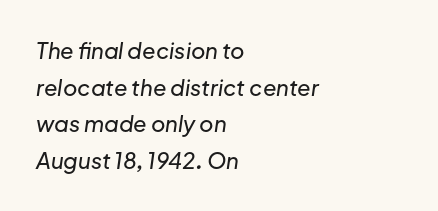
The space beneath each line is pristine and unruled. The face used here has a pronounced slope to its letters. Is there much room between lines? A standard amount, neither cramped nor airy. A student would call this left alignment; a typographer would say flush left, rag right. Between one letter and the next there's only the usual sliver of space.
